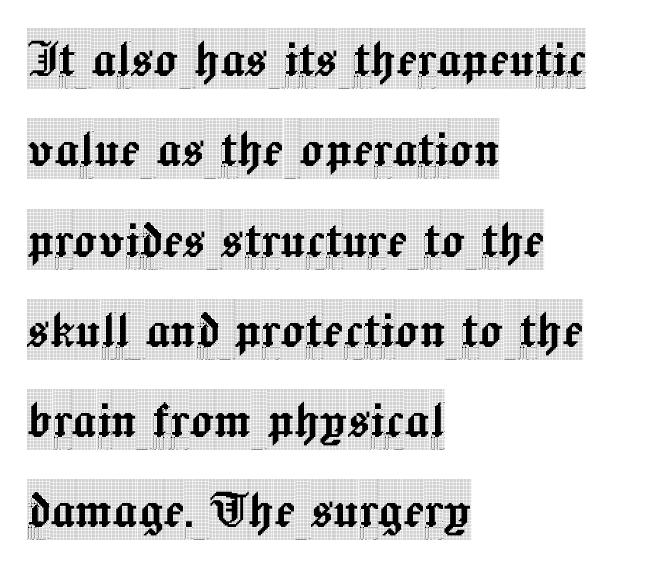
The image shows 61 px condensed serif type, upright; set left-aligned, normal line spacing (1.48x), normal letter spacing, not underlined; a large x-height.
